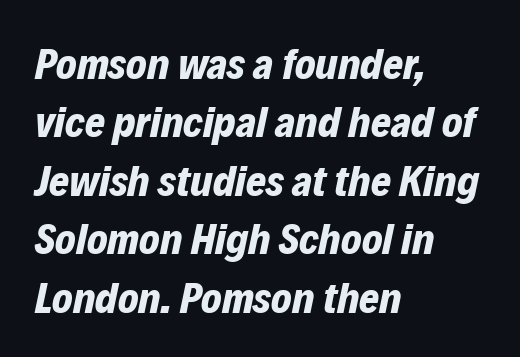
Here the designer chose a conventional face with non-uniform glyph widths. Between one letter and the next there's only the usual sliver of space. When letters slant like this, we call the style italic. This rendering uses left alignment, leaving the right contour irregular. The area under the type is left untouched. Heavy-handed strokes throughout: this text is bold.
